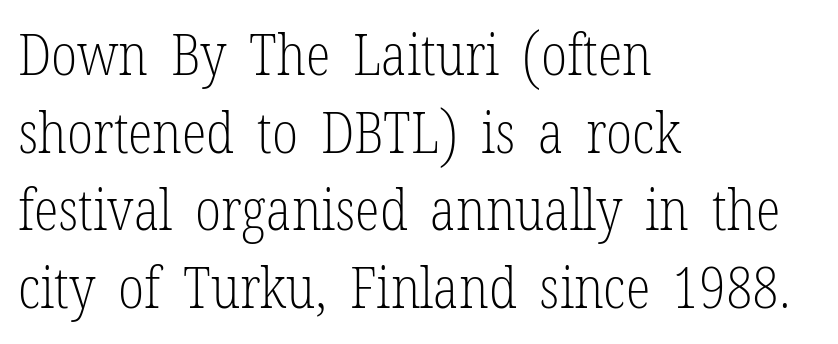
The image shows 57 px light, condensed serif type, upright; set left-aligned, normal line spacing (1.36x), normal letter spacing, not underlined; low stroke contrast and a medium x-height.
